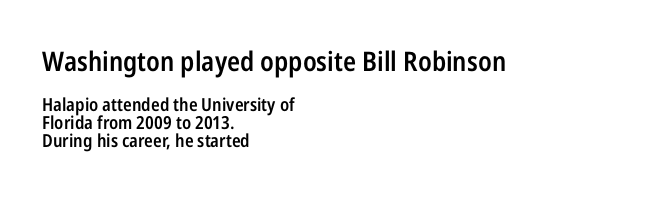
The image shows 27 px text type, upright; set left-aligned, tight line spacing (1.01x), normal letter spacing, not underlined; the first (top) block is 1.5x larger.
